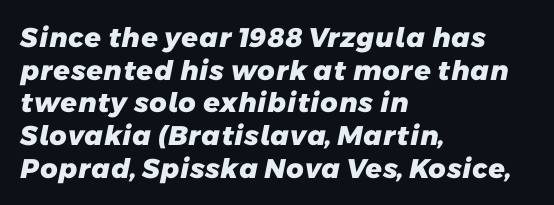
A classic flush-left, rag-right setting is used for this passage. Lines of text with bare space underneath. The horizontal fit of the characters is conventional and even. Strong, thick strokes mark this as bold type.
